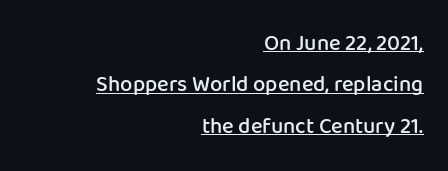
Q: Is the text bold? A: Semi-bold.
Q: Is the text italic (slanted)? A: No, it is upright.
Q: Is the text underlined? A: Yes.
Q: How is the paragraph aligned? A: Right-aligned.
Q: Is the spacing between letters normal or unusually wide? A: Normal.
